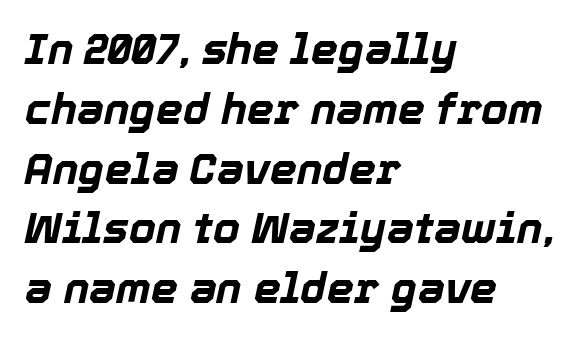
Unmarked baselines from the first word to the last. Spacing verdict: proportional, widths tailored to each character. Caption: standard tracking, unaltered. Compared with ordinary roman type, these characters are visibly tilted. Reading down the block, your eye returns to a fixed left position each line. A normal amount of white space separates one row of letters from the next.
